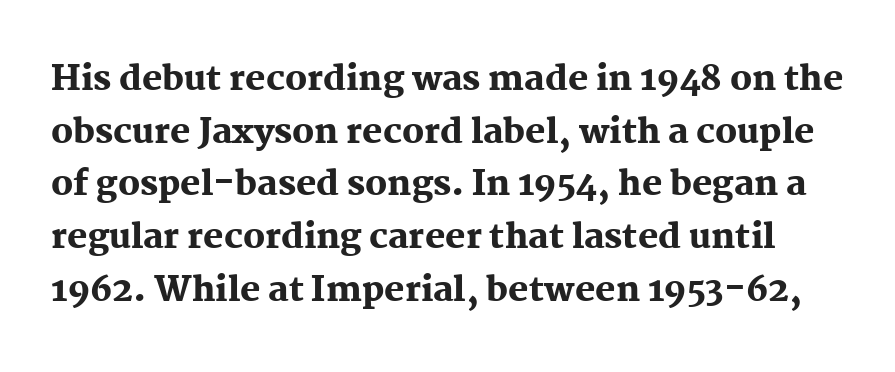
A bare baseline throughout the passage. Check where the strokes stop: tiny serifs finish them off. If you measured baseline to baseline, you'd find a middling distance. A typesetter would call this proportional, since set widths differ per character.
